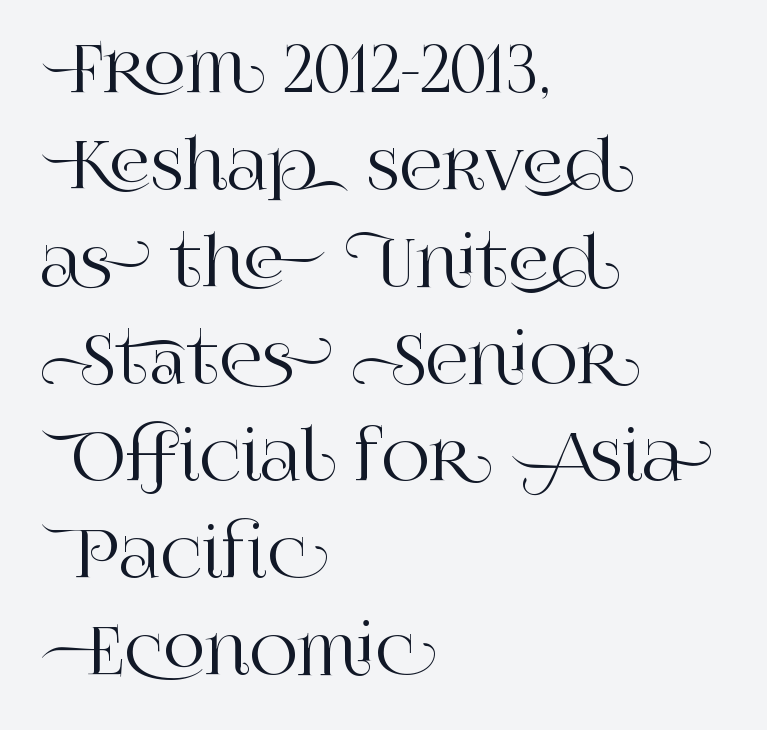
Descenders hang freely into open space. Is the letter spacing exaggerated? No — it looks like the ordinary default. Honestly, the row spacing looks completely unremarkable. You can tell from the footed stems that serif type was used.
